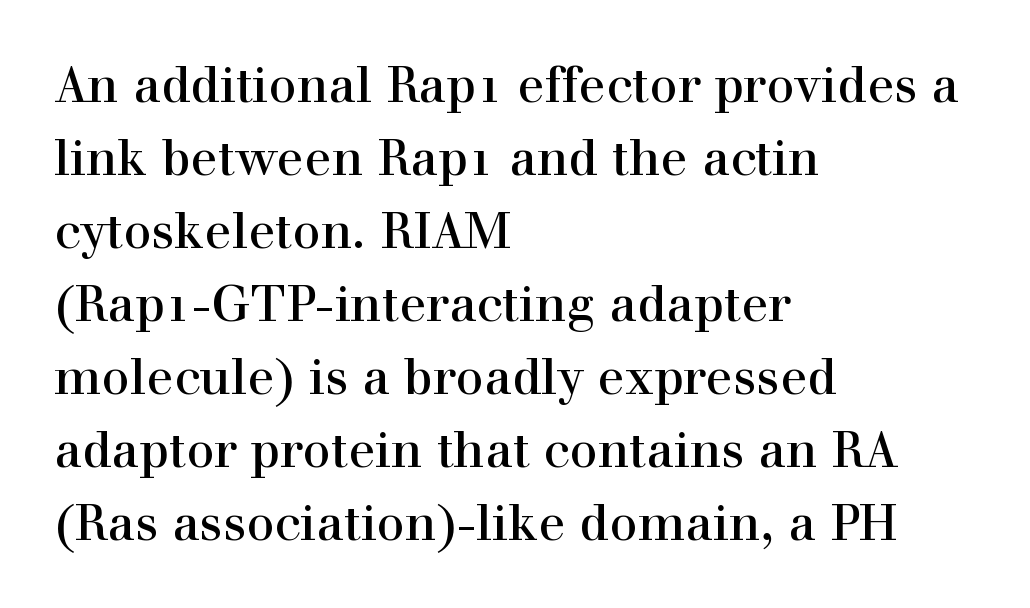
A typesetter would call this leading conventional body-copy spacing. You could not count columns in this text — the font is proportionally spaced. Is this a sans? No — the strokes have serifs. The space directly below the letters is spotless. The typesetter chose a ragged-right arrangement here. This is the regular roman posture of the typeface.
